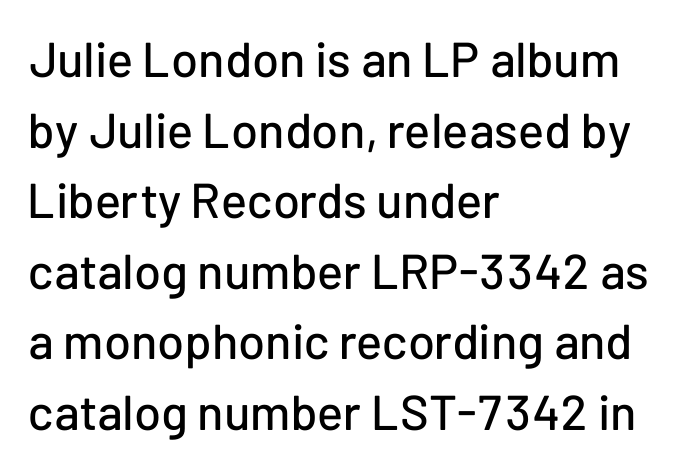
Q: Is the text italic (slanted)? A: No, it is upright.
Q: Is the typeface a serif or a sans-serif typeface? A: Sans-serif.
Q: Is the text underlined? A: No.
Q: How is the paragraph aligned? A: Left-aligned.
Q: Is the spacing between letters normal or unusually wide? A: Normal.
Q: Is the spacing between lines tight, normal or loose? A: Normal.
Q: Width (condensed, normal, or wide)? A: Normal.
Q: Stroke contrast? A: Low.
Q: x-height? A: Medium.
Q: Monospaced? A: No.
